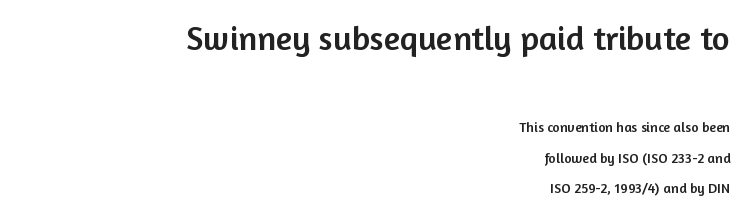
Q: Is the text italic (slanted)? A: No, it is upright.
Q: Is the typeface a serif or a sans-serif typeface? A: Sans-serif.
Q: Is the text underlined? A: No.
Q: How is the paragraph aligned? A: Right-aligned.
Q: Is the spacing between letters normal or unusually wide? A: Normal.
Q: Is the spacing between lines tight, normal or loose? A: Loose.
Q: Which block of text is set in a larger size, the first (top) or the second (bottom)? A: The first (top) one.
Q: Width (condensed, normal, or wide)? A: Normal.
Q: Stroke contrast? A: Low.
Q: x-height? A: Medium.
Q: Monospaced? A: No.
